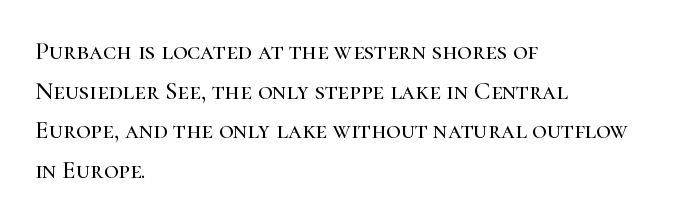
{"italic": "no", "underline": "no", "align": "left", "line_spacing": "normal", "line_spacing_ratio": 1.59, "letter_spacing": "normal", "letter_spacing_em": 0.0, "glyph_px": 25}
